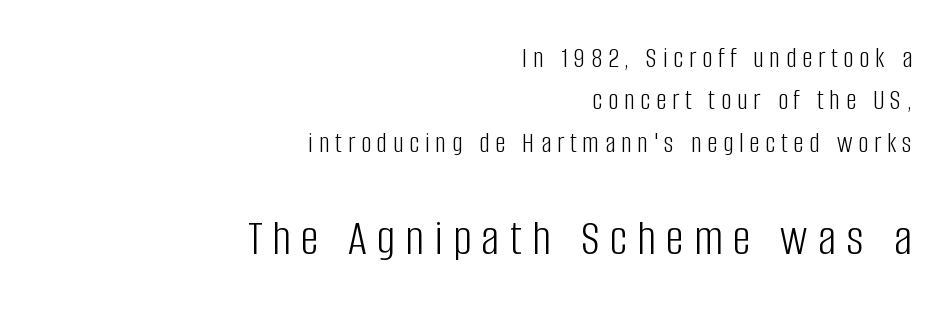
{"serif": "no", "italic": "no", "bold": "no", "weight": "light", "width": "condensed", "stroke_contrast": "low", "x_height": "large", "monospaced": "no", "underline": "no", "align": "right", "line_spacing": "normal", "line_spacing_ratio": 1.46, "letter_spacing": "wide", "letter_spacing_em": 0.2, "larger_block": "second", "size_ratio": 1.76, "glyph_px": 51}
